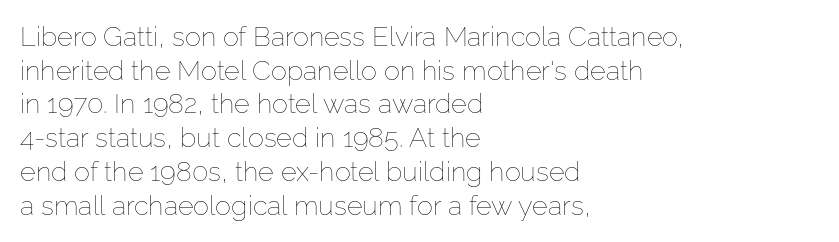
Whoever set this chose a conventional vertical rhythm. Each stroke keeps to a modest, everyday thickness or less. Is there any slant? The stems are plumb. Any mark beneath the type? The region is blank. Horizontal alignment here is leftward, the default for most running prose.
